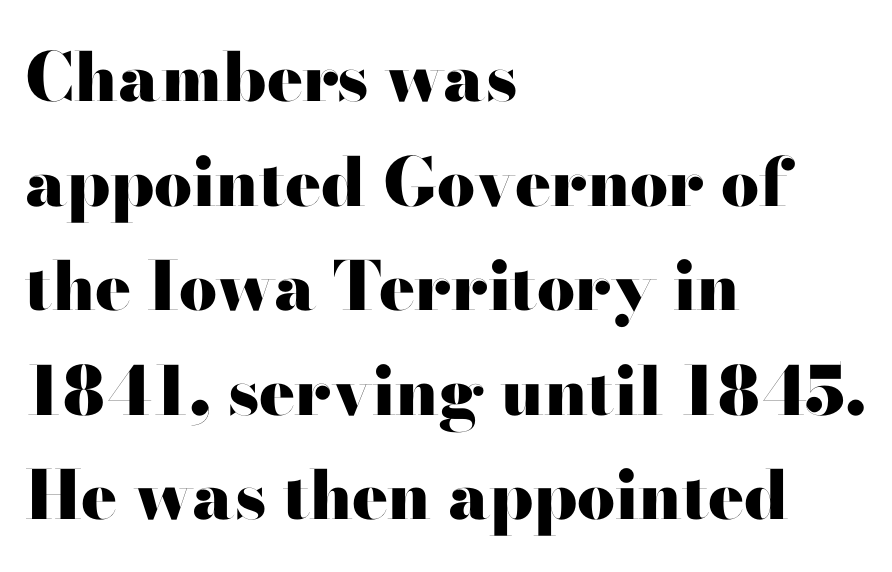
{"serif": "no", "italic": "no", "bold": "yes", "weight": "heavy", "width": "wide", "stroke_contrast": "high", "x_height": "small", "monospaced": "no", "underline": "no", "align": "left", "line_spacing": "normal", "line_spacing_ratio": 1.56, "letter_spacing": "normal", "letter_spacing_em": 0.0, "glyph_px": 67}
